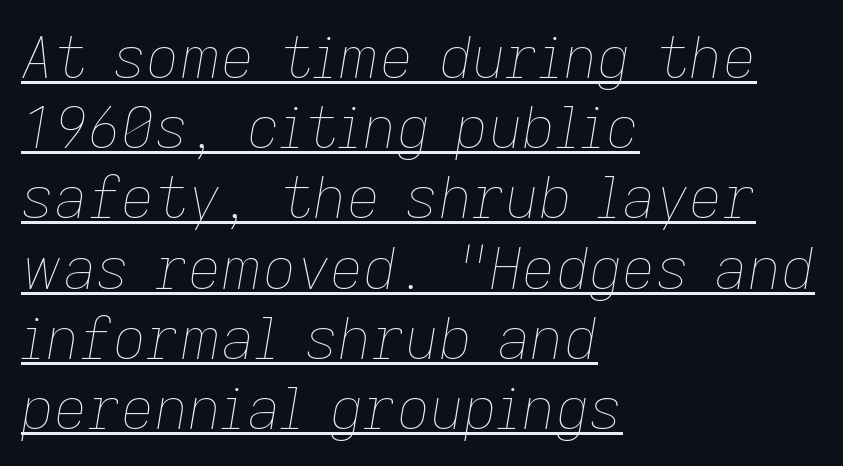
{"italic": "yes", "lean": "right", "slant_degrees": 9, "bold": "no", "weight": "thin", "width": "normal", "stroke_contrast": "low", "x_height": "medium", "monospaced": "no", "underline": "yes", "align": "left", "line_spacing_ratio": 1.21, "letter_spacing": "normal", "letter_spacing_em": 0.0, "glyph_px": 58}
